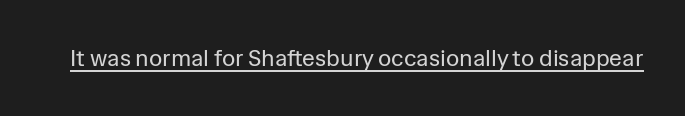
The image shows 23 px text type, upright; set normal letter spacing, underlined.
